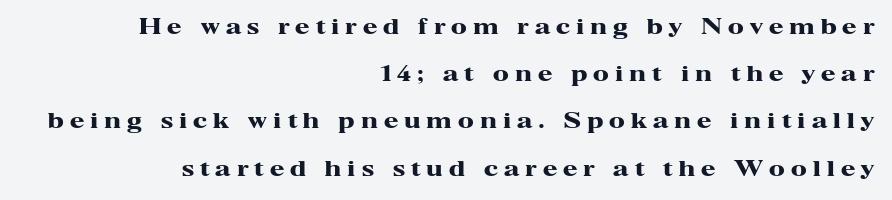
Q: Is the text bold? A: Yes.
Q: Is the text italic (slanted)? A: No, it is upright.
Q: Is the text underlined? A: No.
Q: How is the paragraph aligned? A: Right-aligned.
Q: Is the spacing between letters normal or unusually wide? A: Unusually wide.
Q: Is the spacing between lines tight, normal or loose? A: Loose.
